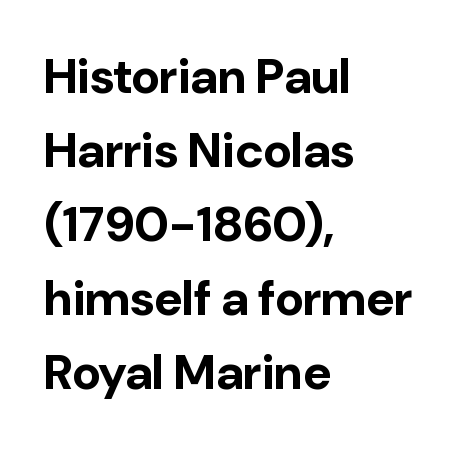
The rag falls on the right side of this text block. In terms of letterspacing, this is plain default setting. A clean baseline with only descenders dipping below it. Posture: straight, roman, zero tilt.
